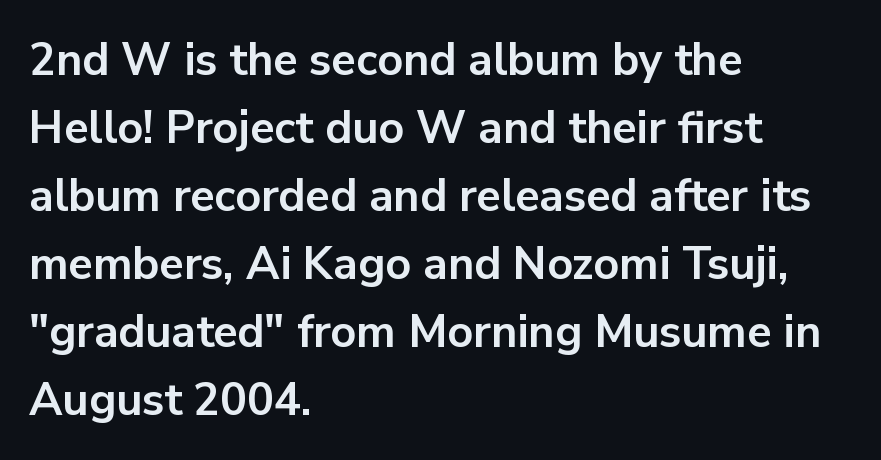
The letters are bold, with thick, heavy strokes. The glyphs are unaccompanied by any horizontal stroke below them. Character widths vary here, with narrow letters taking less room than wide ones. Every stem runs plumb, perpendicular to the baseline.
